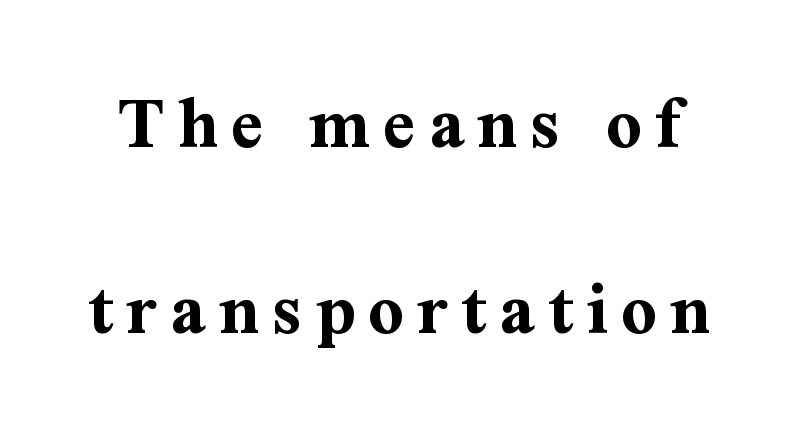
Q: Is the text bold? A: Yes.
Q: Is the text italic (slanted)? A: No, it is upright.
Q: Is the typeface a serif or a sans-serif typeface? A: Serif.
Q: Is the text underlined? A: No.
Q: Is the spacing between lines tight, normal or loose? A: Loose.
Q: Width (condensed, normal, or wide)? A: Normal.
Q: Stroke contrast? A: Medium.
Q: x-height? A: Medium.
Q: Monospaced? A: No.
